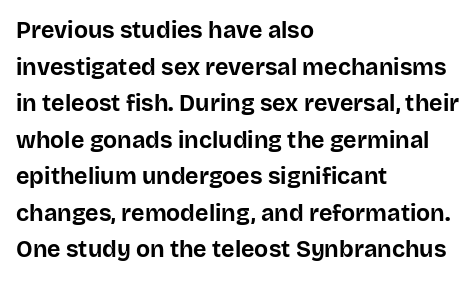
Q: Is the text bold? A: Yes.
Q: Is the text italic (slanted)? A: No, it is upright.
Q: Is the text underlined? A: No.
Q: How is the paragraph aligned? A: Left-aligned.
Q: Is the spacing between letters normal or unusually wide? A: Normal.
Q: Is the spacing between lines tight, normal or loose? A: Normal.
